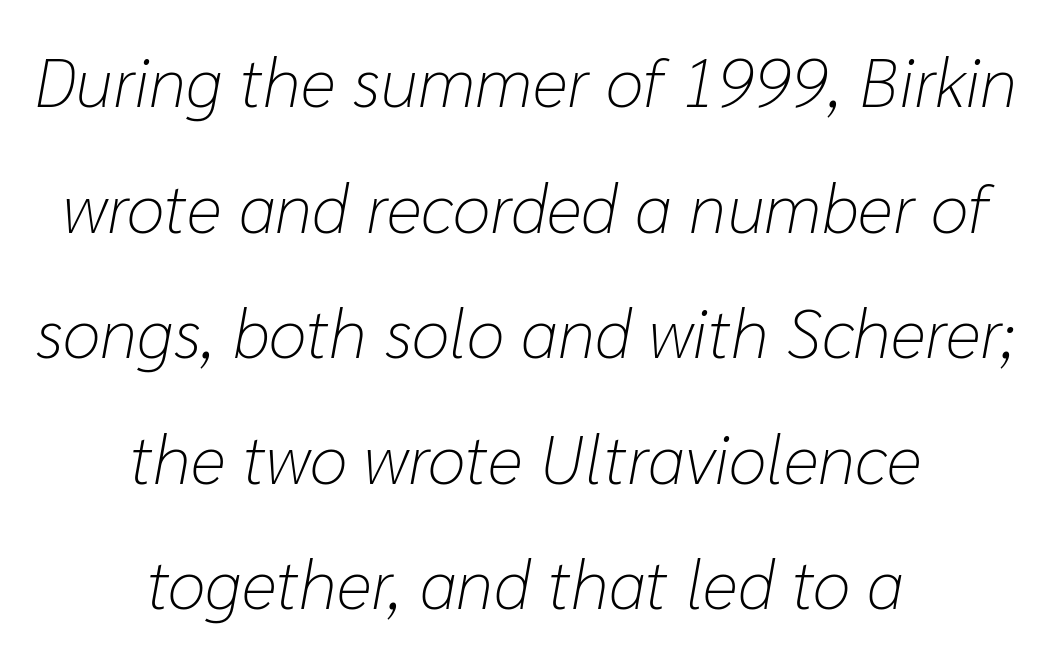
{"italic": "yes", "lean": "right", "slant_degrees": 10, "bold": "no", "weight": "light", "width": "normal", "stroke_contrast": "low", "x_height": "medium", "monospaced": "no", "underline": "no", "align": "center", "line_spacing_ratio": 1.82, "letter_spacing": "normal", "letter_spacing_em": 0.0, "glyph_px": 69}
